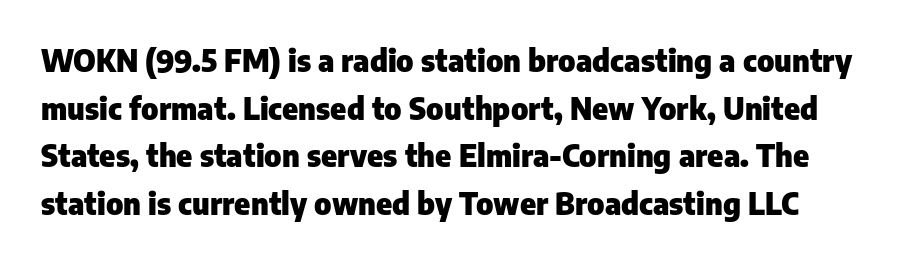
The image shows 30 px heavy sans-serif type, upright; set normal line spacing (1.59x), normal letter spacing, not underlined; low stroke contrast and a medium x-height.
